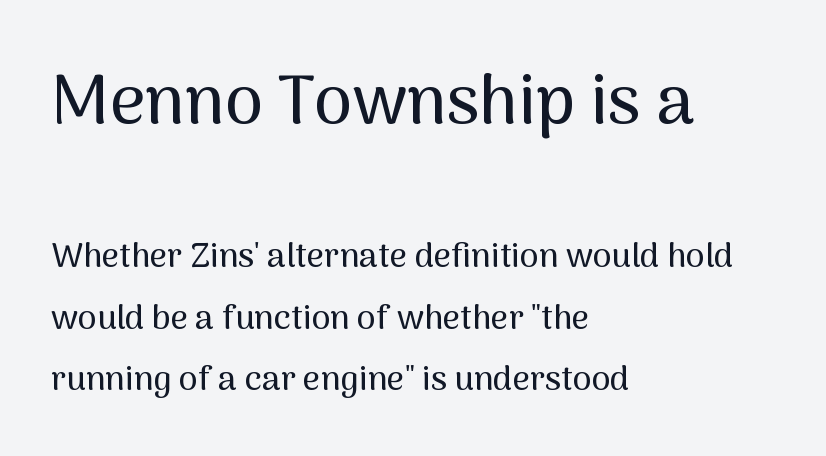
{"serif": "no", "italic": "no", "width": "normal", "stroke_contrast": "medium", "x_height": "medium", "monospaced": "no", "underline": "no", "align": "left", "line_spacing_ratio": 1.81, "letter_spacing": "normal", "letter_spacing_em": 0.0, "larger_block": "first", "size_ratio": 2.03, "glyph_px": 69}
